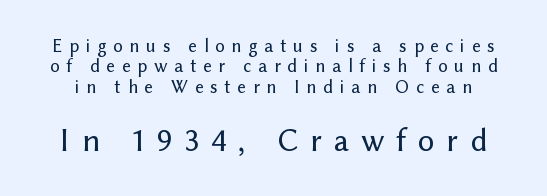
Q: Is the text italic (slanted)? A: No, it is upright.
Q: Is the typeface a serif or a sans-serif typeface? A: Sans-serif.
Q: Is the text underlined? A: No.
Q: Is the spacing between letters normal or unusually wide? A: Unusually wide.
Q: Is the spacing between lines tight, normal or loose? A: Tight.
Q: Which block of text is set in a larger size, the first (top) or the second (bottom)? A: The second (bottom) one.
Q: Width (condensed, normal, or wide)? A: Normal.
Q: Stroke contrast? A: Low.
Q: x-height? A: Medium.
Q: Monospaced? A: No.
